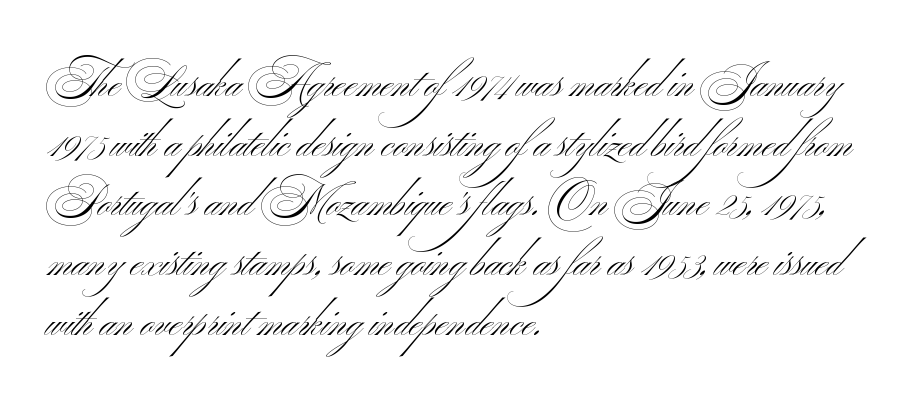
The image shows 42 px light, wide sans-serif type; set left-aligned, normal line spacing (1.42x), normal letter spacing, not underlined; medium stroke contrast and a small x-height.
